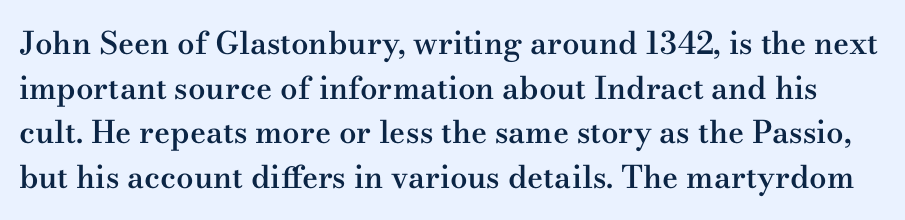
{"serif": "yes", "italic": "no", "bold": "semi", "weight": "semibold", "width": "wide", "stroke_contrast": "medium", "x_height": "small", "monospaced": "no", "underline": "no", "line_spacing": "normal", "line_spacing_ratio": 1.44, "letter_spacing": "normal", "letter_spacing_em": 0.0, "glyph_px": 31}
